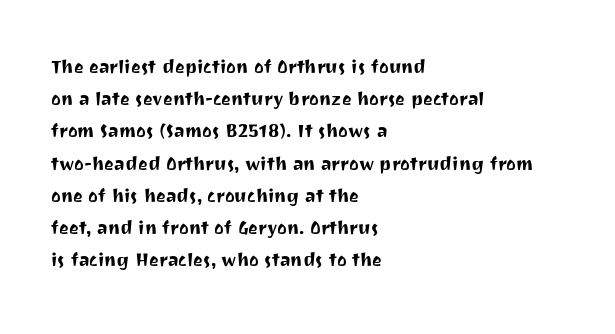
Q: Is the text italic (slanted)? A: No, it is upright.
Q: Is the text underlined? A: No.
Q: How is the paragraph aligned? A: Left-aligned.
Q: Is the spacing between letters normal or unusually wide? A: Normal.
Q: Is the spacing between lines tight, normal or loose? A: Normal.
